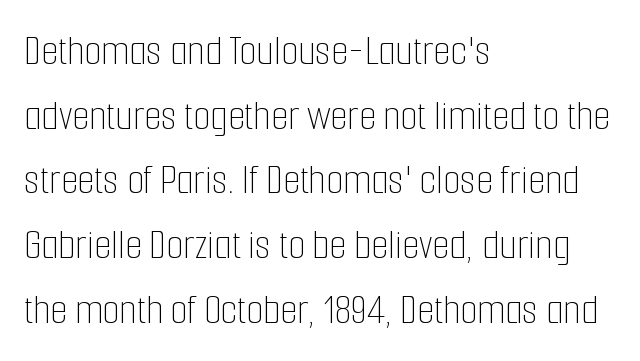
Caption: multi-line text, flush left, ragged right. The face looks like a standard text weight, possibly lighter. Inter-character spacing is left at the font's built-in metrics. In terms of posture, this sample is upright. Anything drawn beneath the words? Only blank space.
